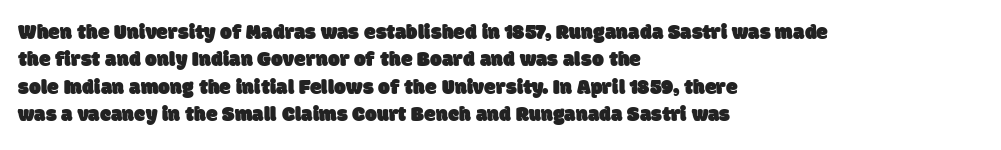
Q: Is the text underlined? A: No.
Q: How is the paragraph aligned? A: Left-aligned.
Q: Is the spacing between letters normal or unusually wide? A: Normal.
Q: Is the spacing between lines tight, normal or loose? A: Normal.
